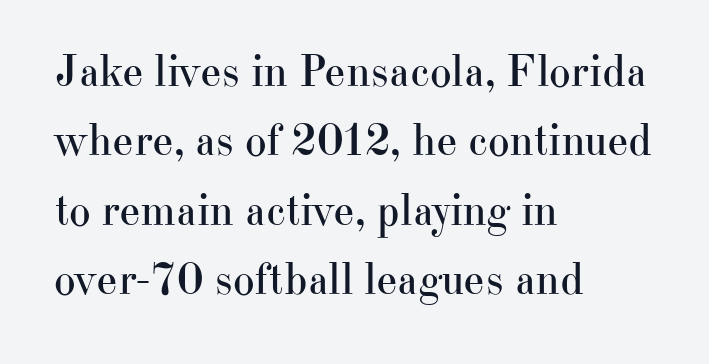
{"serif": "yes", "italic": "no", "bold": "no", "weight": "regular", "width": "normal", "stroke_contrast": "high", "x_height": "small", "monospaced": "no", "underline": "no", "align": "left", "line_spacing": "normal", "line_spacing_ratio": 1.51, "letter_spacing": "normal", "letter_spacing_em": 0.0, "glyph_px": 46}
